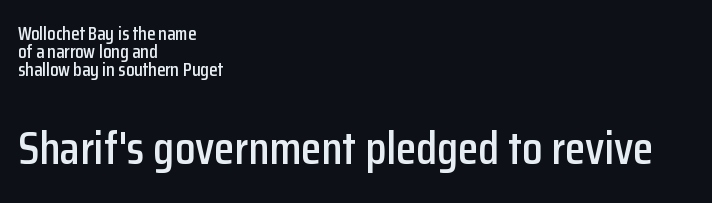
{"serif": "no", "italic": "no", "width": "condensed", "stroke_contrast": "low", "x_height": "medium", "monospaced": "no", "underline": "no", "align": "left", "line_spacing": "tight", "line_spacing_ratio": 0.95, "letter_spacing": "normal", "letter_spacing_em": 0.0, "larger_block": "second", "size_ratio": 2.47, "glyph_px": 47}
